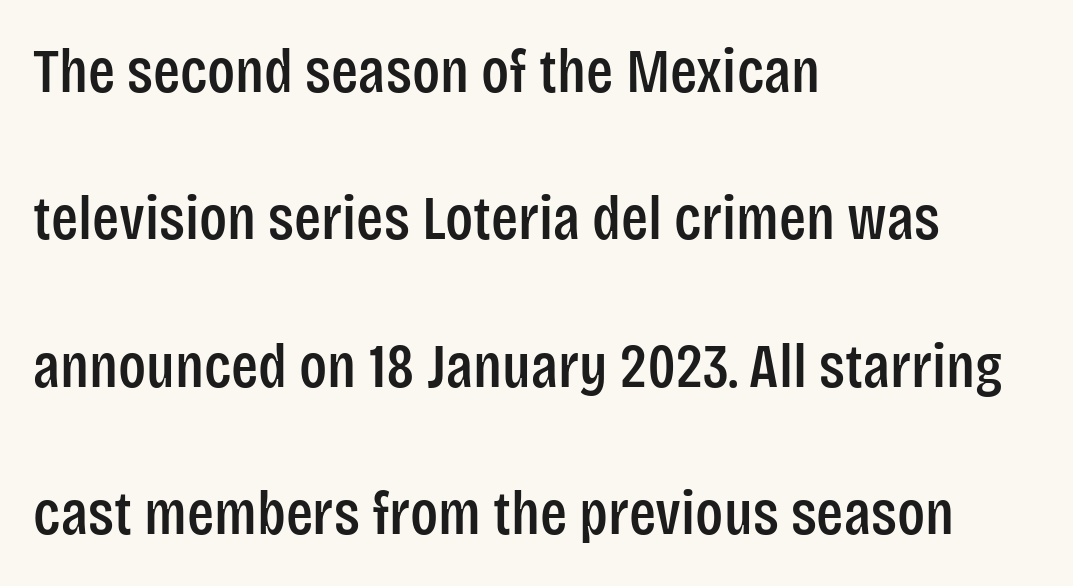
{"serif": "no", "italic": "no", "width": "condensed", "stroke_contrast": "low", "x_height": "large", "monospaced": "no", "underline": "no", "align": "left", "line_spacing": "loose", "line_spacing_ratio": 2.34, "letter_spacing": "normal", "letter_spacing_em": 0.0, "glyph_px": 63}
